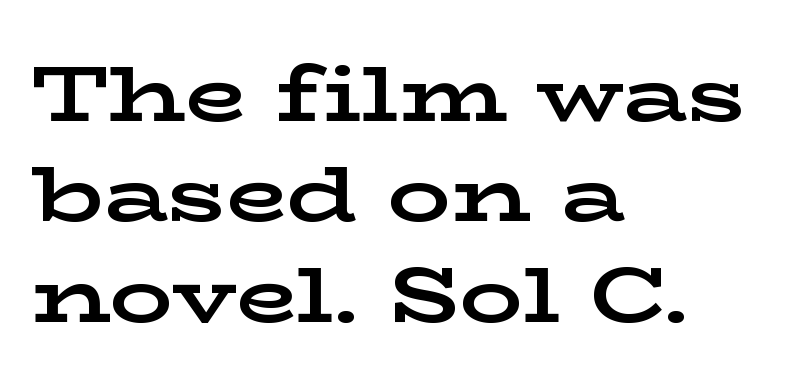
{"serif": "yes", "italic": "no", "bold": "yes", "weight": "bold", "width": "wide", "stroke_contrast": "low", "x_height": "medium", "monospaced": "no", "underline": "no", "align": "left", "line_spacing": "normal", "line_spacing_ratio": 1.27, "letter_spacing": "normal", "letter_spacing_em": 0.0, "glyph_px": 79}
